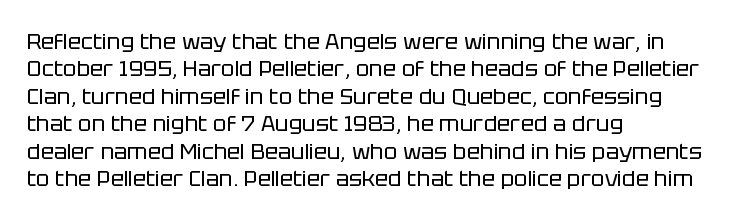
{"italic": "no", "bold": "no", "underline": "no", "align": "left", "line_spacing": "normal", "line_spacing_ratio": 1.25, "letter_spacing": "normal", "letter_spacing_em": 0.0, "glyph_px": 22}
